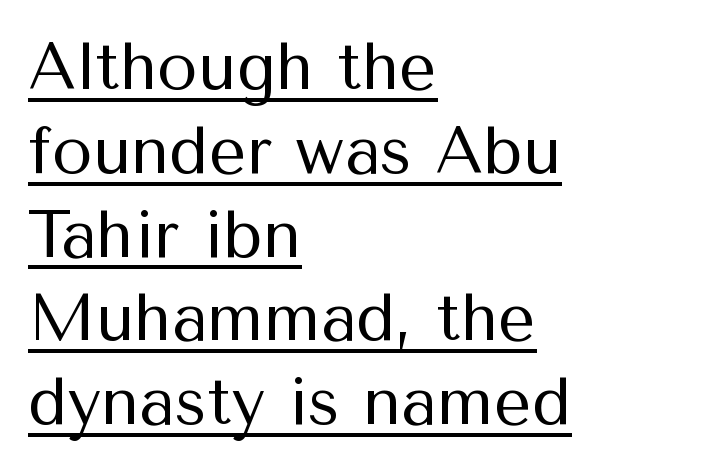
The image shows 66 px regular-weight sans-serif type, upright; set left-aligned, normal line spacing (1.27x), normal letter spacing, underlined; medium stroke contrast and a medium x-height.
